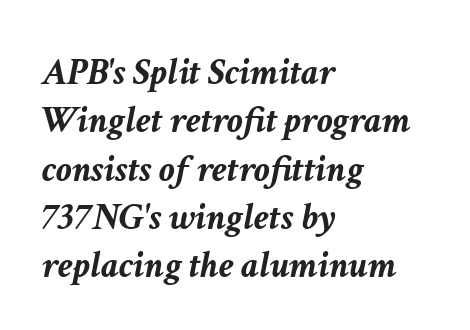
{"italic": "yes", "lean": "right", "slant_degrees": 11, "bold": "yes", "weight": "semibold", "width": "normal", "stroke_contrast": "low", "x_height": "medium", "monospaced": "no", "underline": "no", "align": "left", "line_spacing_ratio": 1.24, "letter_spacing": "normal", "letter_spacing_em": 0.0, "glyph_px": 39}
